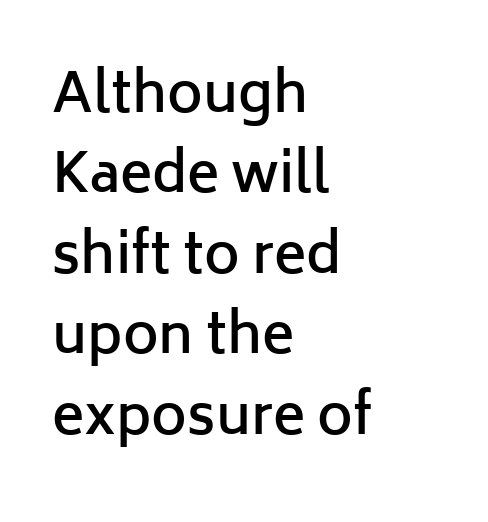
Q: Is the text bold? A: Semi-bold.
Q: Is the text italic (slanted)? A: No, it is upright.
Q: Is the typeface a serif or a sans-serif typeface? A: Sans-serif.
Q: Is the text underlined? A: No.
Q: How is the paragraph aligned? A: Left-aligned.
Q: Is the spacing between letters normal or unusually wide? A: Normal.
Q: Is the spacing between lines tight, normal or loose? A: Normal.
Q: Width (condensed, normal, or wide)? A: Normal.
Q: Stroke contrast? A: Low.
Q: x-height? A: Medium.
Q: Monospaced? A: No.
